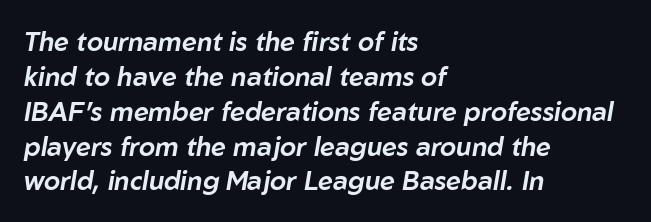
Q: Is the text italic (slanted)? A: Yes, it leans right by about 10 degrees.
Q: Is the text underlined? A: No.
Q: How is the paragraph aligned? A: Left-aligned.
Q: Is the spacing between letters normal or unusually wide? A: Normal.
Q: Is the spacing between lines tight, normal or loose? A: Normal.
